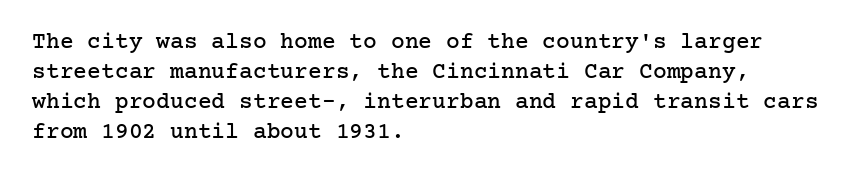
Q: Is the text italic (slanted)? A: No, it is upright.
Q: Is the text underlined? A: No.
Q: How is the paragraph aligned? A: Left-aligned.
Q: Is the spacing between letters normal or unusually wide? A: Normal.
Q: Is the spacing between lines tight, normal or loose? A: Normal.
